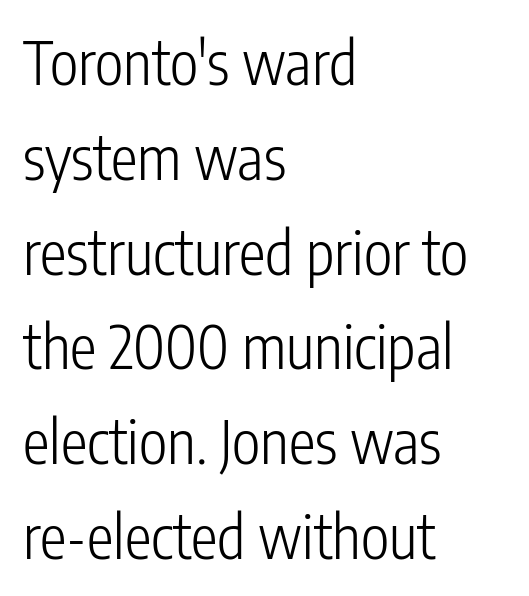
{"serif": "no", "italic": "no", "bold": "no", "weight": "light", "width": "condensed", "stroke_contrast": "low", "x_height": "medium", "monospaced": "no", "underline": "no", "align": "left", "line_spacing": "normal", "line_spacing_ratio": 1.58, "letter_spacing": "normal", "letter_spacing_em": 0.0, "glyph_px": 60}
